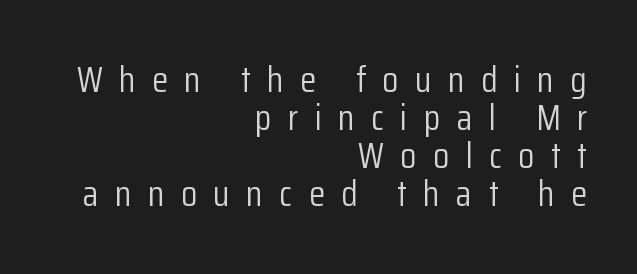
The image shows 37 px light, condensed sans-serif type, upright; set right-aligned, tight line spacing (1.03x), unusually wide letter spacing (+0.44 em), not underlined; low stroke contrast and a medium x-height.
